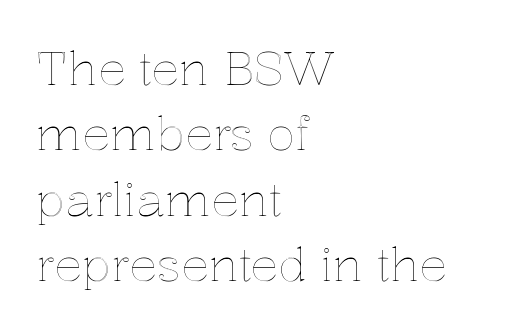
{"italic": "no", "width": "normal", "x_height": "medium", "monospaced": "no", "underline": "no", "align": "left", "line_spacing": "normal", "line_spacing_ratio": 1.42, "letter_spacing": "normal", "letter_spacing_em": 0.0, "glyph_px": 46}
